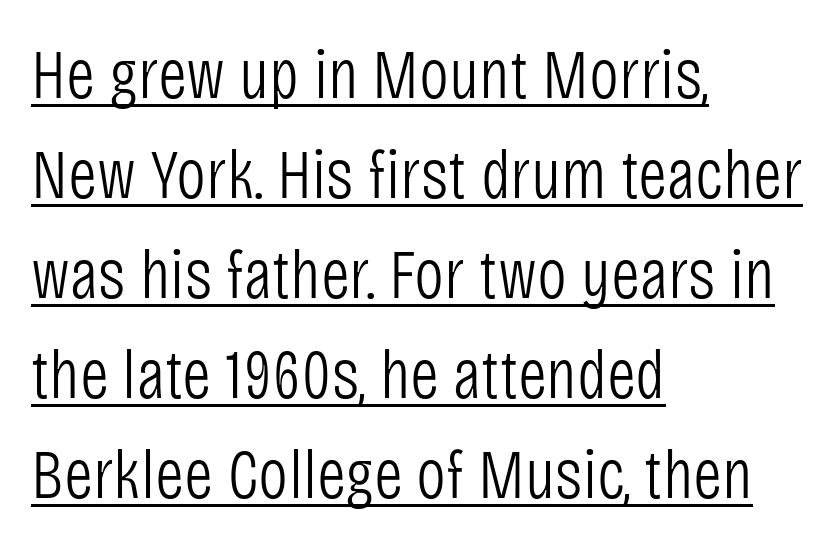
The image shows 71 px light, condensed sans-serif type, upright; set left-aligned, normal line spacing (1.41x), normal letter spacing, underlined; low stroke contrast and a large x-height.
